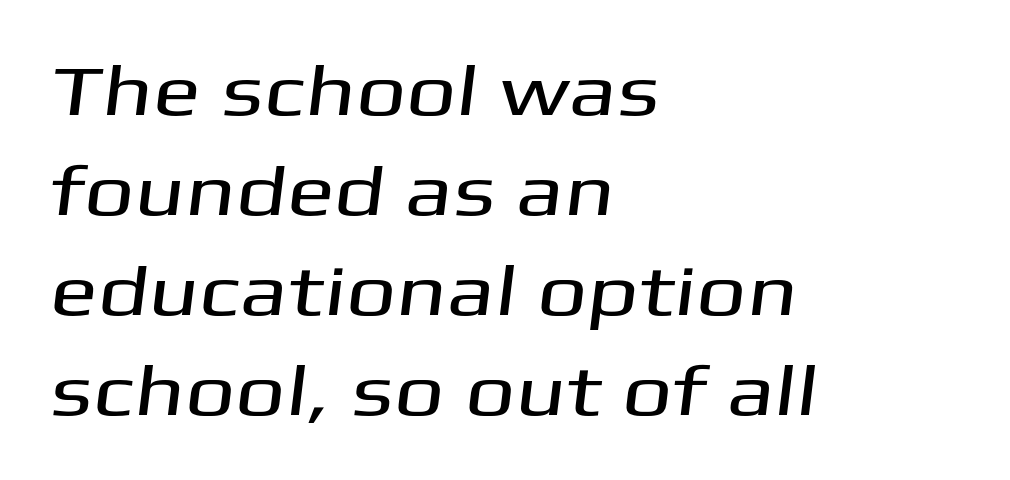
The image shows 71 px wide sans-serif type; set left-aligned, normal line spacing (1.41x), normal letter spacing, not underlined; medium stroke contrast and a medium x-height.
